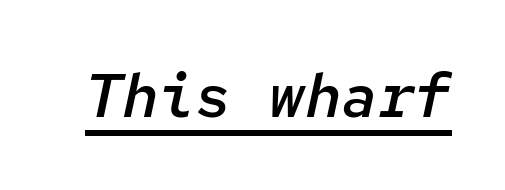
Beneath each row of characters lies a ruled line. Spacing verdict: monospaced, one width for all characters. The rendering keeps characters at their native spacing. Notice the strokes are somewhat thickened but not fully heavy: this is a semibold.
